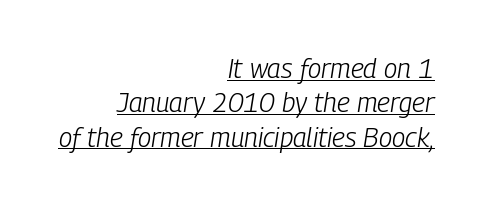
Q: Is the text bold? A: No.
Q: Is the text italic (slanted)? A: Yes, it leans right by about 9 degrees.
Q: Is the text underlined? A: Yes.
Q: How is the paragraph aligned? A: Right-aligned.
Q: Is the spacing between letters normal or unusually wide? A: Normal.
Q: Is the spacing between lines tight, normal or loose? A: Normal.
